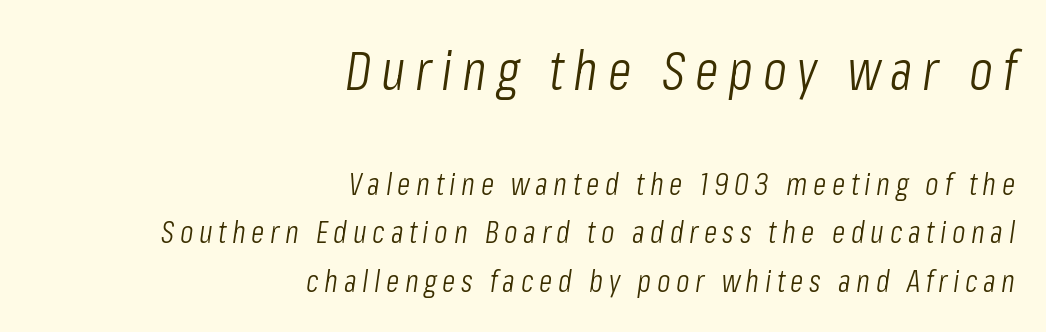
The rendering uses a moderate line-height, typical for paragraphs. A light-to-regular cut is what we see here. The emphasis by scale lands on block number one, above. This sample has the flowing, uneven cadence of proportional lettering. Characters are canted at an angle relative to the baseline's perpendicular.
